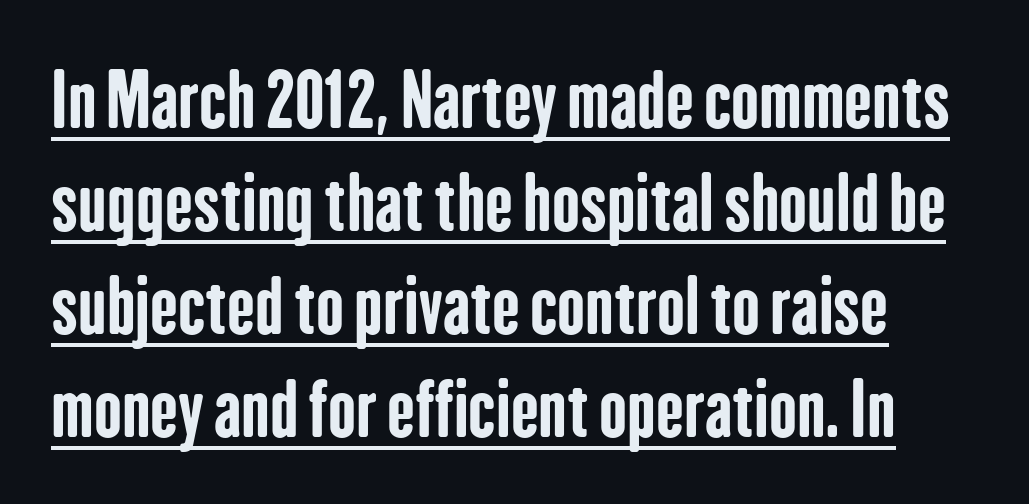
Q: Is the text bold? A: Yes.
Q: Is the text italic (slanted)? A: No, it is upright.
Q: Is the typeface a serif or a sans-serif typeface? A: Sans-serif.
Q: Is the text underlined? A: Yes.
Q: Is the spacing between letters normal or unusually wide? A: Normal.
Q: Is the spacing between lines tight, normal or loose? A: Normal.
Q: Width (condensed, normal, or wide)? A: Condensed.
Q: Stroke contrast? A: Low.
Q: x-height? A: Medium.
Q: Monospaced? A: No.
